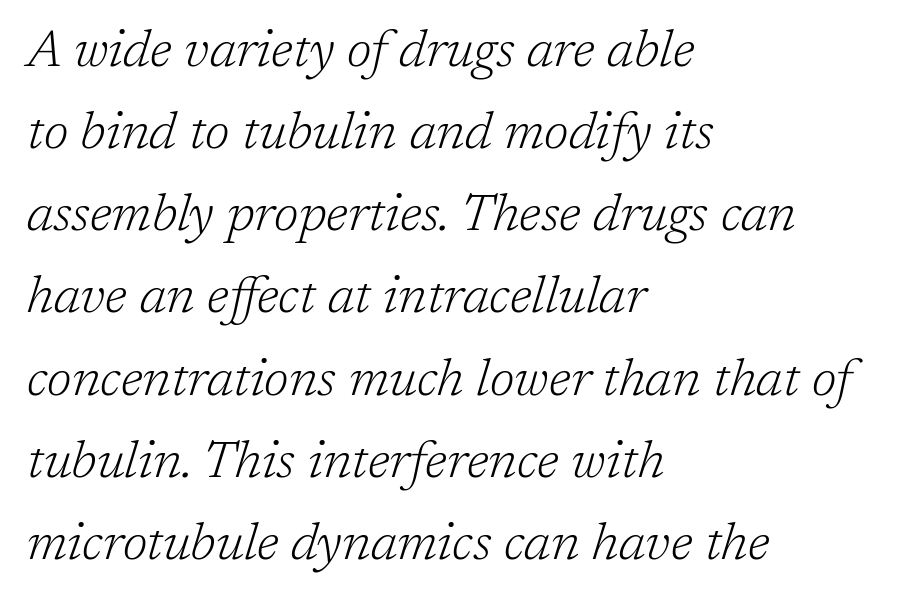
The image shows 52 px light serif type, italic (leaning right); set left-aligned, normal line spacing (1.58x), normal letter spacing, not underlined; low stroke contrast and a medium x-height.
